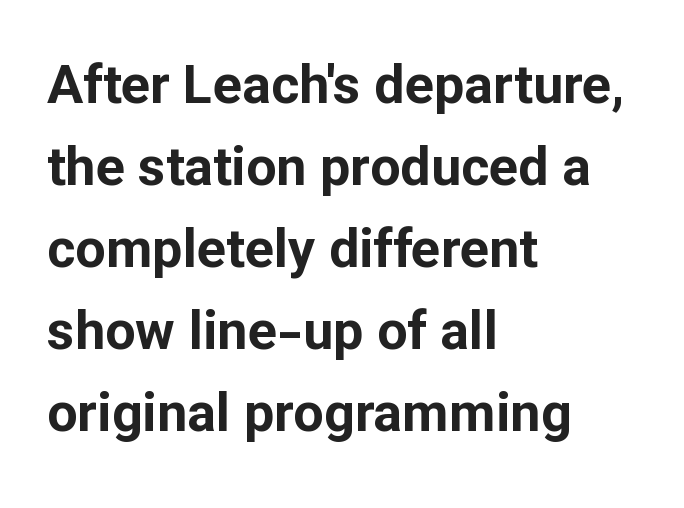
Do the characters align in a grid? No, the font is proportional. In terms of weight, the rendering is a true, heavy bold. The space directly below the letters is spotless. Each word holds together tightly as a unit, with standard inter-letter gaps. Summary of vertical rhythm: regular, with standard interline spacing.
